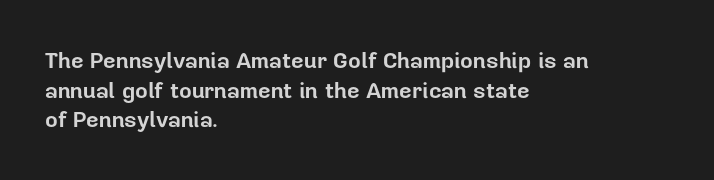
{"italic": "no", "bold": "yes", "underline": "no", "align": "left", "line_spacing": "normal", "line_spacing_ratio": 1.35, "letter_spacing": "normal", "letter_spacing_em": 0.0, "glyph_px": 22}
